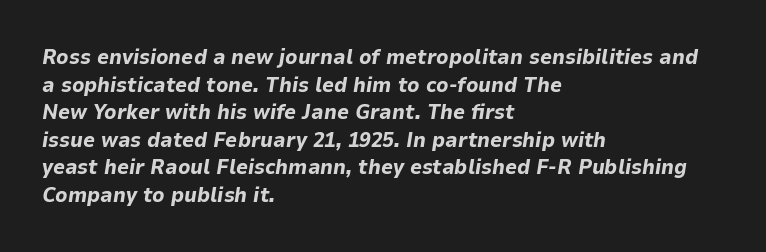
{"italic": "yes", "lean": "right", "slant_degrees": 9, "bold": "yes", "underline": "no", "align": "left", "line_spacing": "normal", "line_spacing_ratio": 1.31, "letter_spacing": "normal", "letter_spacing_em": 0.0, "glyph_px": 21}
